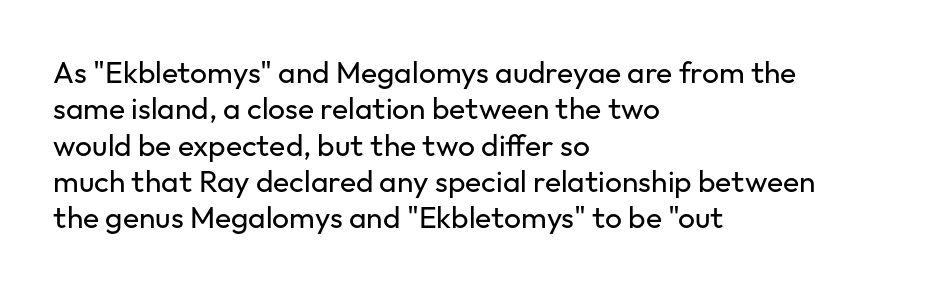
{"serif": "no", "italic": "no", "bold": "no", "weight": "regular", "width": "normal", "stroke_contrast": "low", "x_height": "medium", "monospaced": "no", "underline": "no", "align": "left", "line_spacing_ratio": 1.21, "letter_spacing": "normal", "letter_spacing_em": 0.0, "glyph_px": 30}
